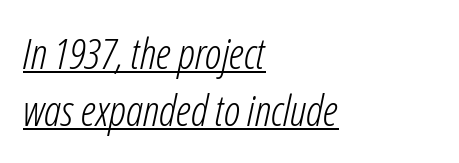
How would I describe the line gaps? Plain and ordinary. Character widths vary here, with narrow letters taking less room than wide ones. Every word sits above its own underline. Yep, that's italic — everything's leaning.
